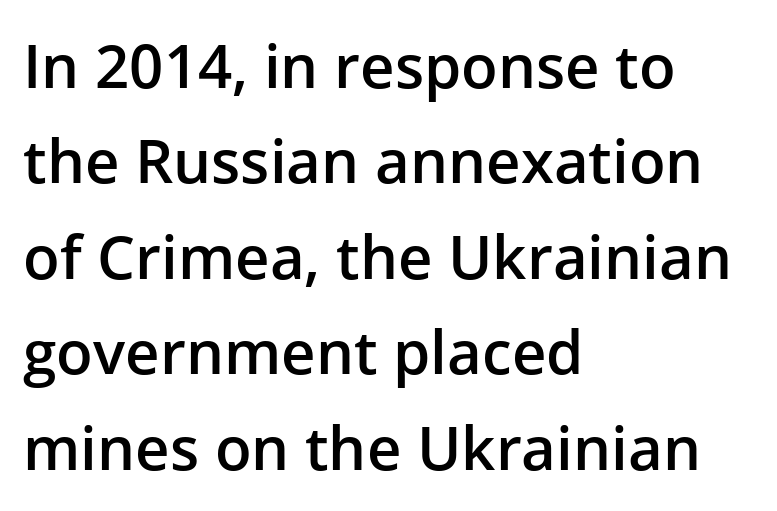
Q: Is the text bold? A: Semi-bold.
Q: Is the text italic (slanted)? A: No, it is upright.
Q: Is the typeface a serif or a sans-serif typeface? A: Sans-serif.
Q: Is the text underlined? A: No.
Q: How is the paragraph aligned? A: Left-aligned.
Q: Is the spacing between letters normal or unusually wide? A: Normal.
Q: Is the spacing between lines tight, normal or loose? A: Normal.
Q: Width (condensed, normal, or wide)? A: Normal.
Q: Stroke contrast? A: Low.
Q: x-height? A: Medium.
Q: Monospaced? A: No.
